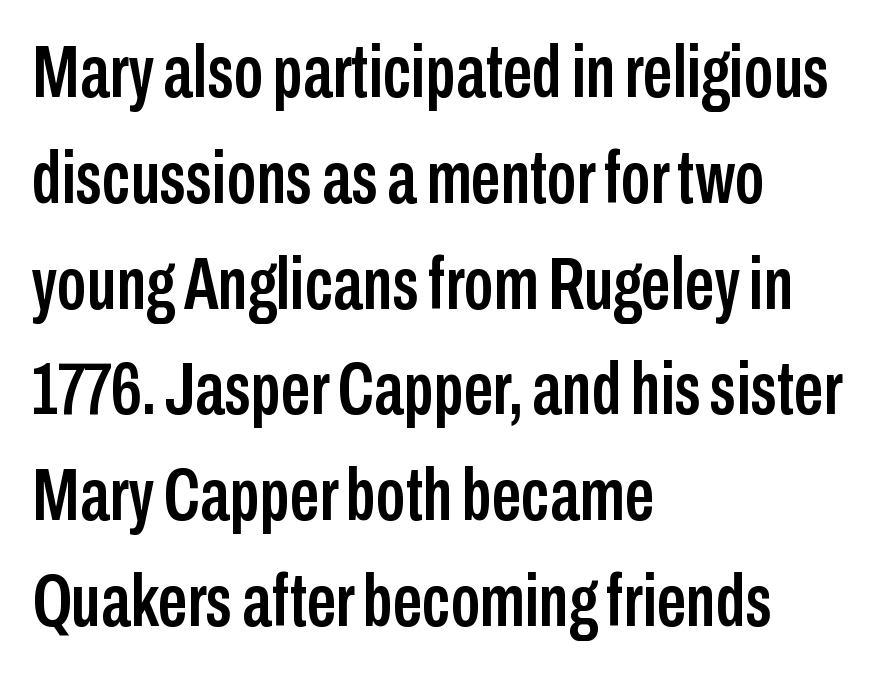
{"serif": "no", "italic": "no", "width": "condensed", "stroke_contrast": "low", "x_height": "medium", "monospaced": "no", "underline": "no", "align": "left", "line_spacing": "normal", "line_spacing_ratio": 1.43, "letter_spacing": "normal", "letter_spacing_em": 0.0, "glyph_px": 74}
